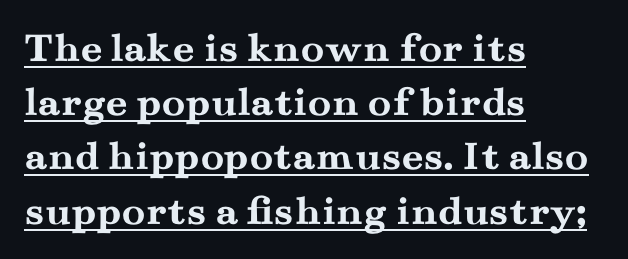
The image shows 43 px semibold, wide serif type, upright; set left-aligned, normal line spacing (1.26x), normal letter spacing, underlined; medium stroke contrast and a small x-height.
